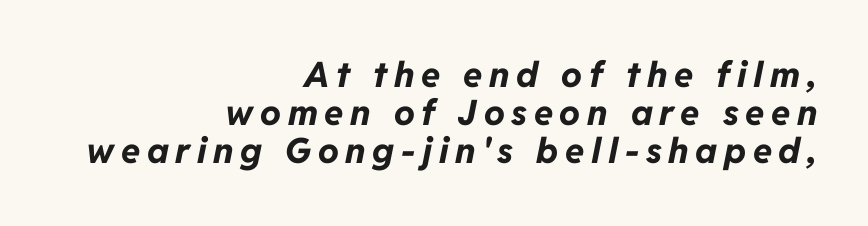
Q: Is the text bold? A: Yes.
Q: Is the text italic (slanted)? A: Yes, it leans right by about 11 degrees.
Q: Is the text underlined? A: No.
Q: How is the paragraph aligned? A: Right-aligned.
Q: Is the spacing between lines tight, normal or loose? A: Tight.
Q: Width (condensed, normal, or wide)? A: Normal.
Q: Stroke contrast? A: Low.
Q: x-height? A: Medium.
Q: Monospaced? A: No.
